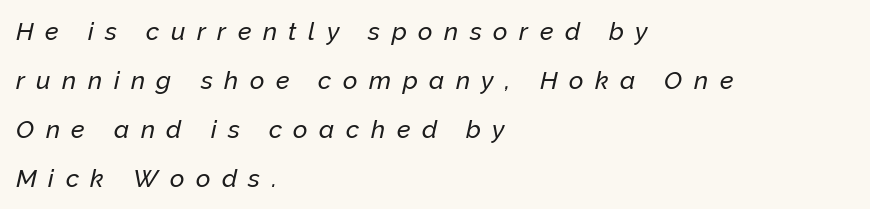
Q: Is the text italic (slanted)? A: Yes, it leans right by about 12 degrees.
Q: Is the text underlined? A: No.
Q: How is the paragraph aligned? A: Left-aligned.
Q: Is the spacing between letters normal or unusually wide? A: Unusually wide.
Q: Is the spacing between lines tight, normal or loose? A: Loose.
